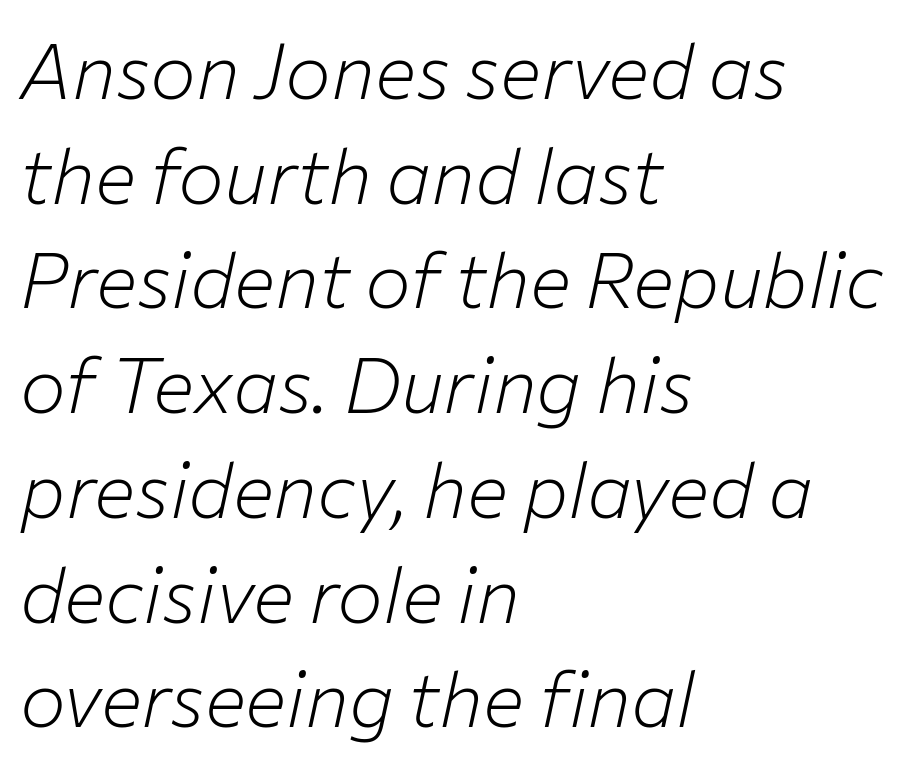
Q: Is the text bold? A: No.
Q: Is the text italic (slanted)? A: Yes, it leans right by about 12 degrees.
Q: Is the text underlined? A: No.
Q: How is the paragraph aligned? A: Left-aligned.
Q: Is the spacing between letters normal or unusually wide? A: Normal.
Q: Is the spacing between lines tight, normal or loose? A: Normal.
Q: Width (condensed, normal, or wide)? A: Normal.
Q: Stroke contrast? A: Low.
Q: x-height? A: Medium.
Q: Monospaced? A: No.
